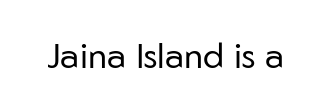
Q: Is the text bold? A: No.
Q: Is the text italic (slanted)? A: No, it is upright.
Q: Is the typeface a serif or a sans-serif typeface? A: Sans-serif.
Q: Is the text underlined? A: No.
Q: Is the spacing between letters normal or unusually wide? A: Normal.
Q: Width (condensed, normal, or wide)? A: Normal.
Q: Stroke contrast? A: Low.
Q: x-height? A: Medium.
Q: Monospaced? A: No.
